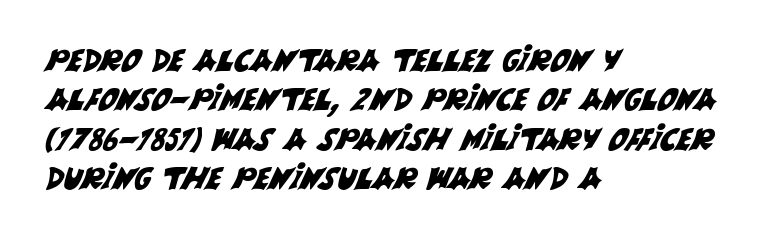
Q: Is the typeface a serif or a sans-serif typeface? A: Sans-serif.
Q: Is the text underlined? A: No.
Q: How is the paragraph aligned? A: Left-aligned.
Q: Is the spacing between letters normal or unusually wide? A: Normal.
Q: Is the spacing between lines tight, normal or loose? A: Normal.
Q: Width (condensed, normal, or wide)? A: Normal.
Q: Stroke contrast? A: Medium.
Q: x-height? A: Large.
Q: Monospaced? A: No.
